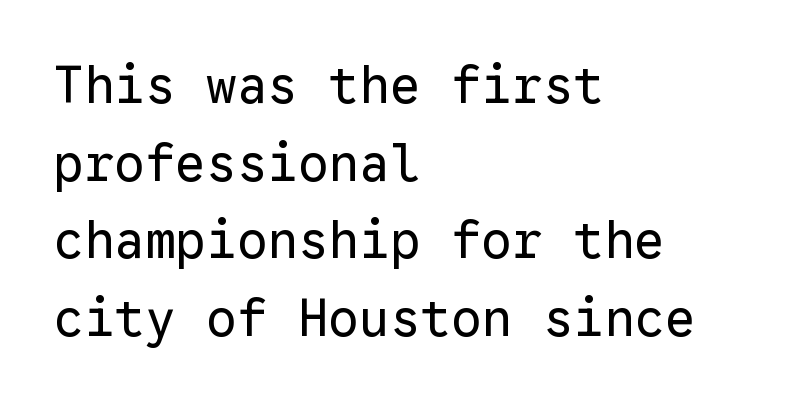
Vertical spacing — default. Caption: standard tracking, unaltered. Unlike italic type, these characters show no tilt at all. Look at the bottom of the vertical strokes: they stop flat, with no serifs.
